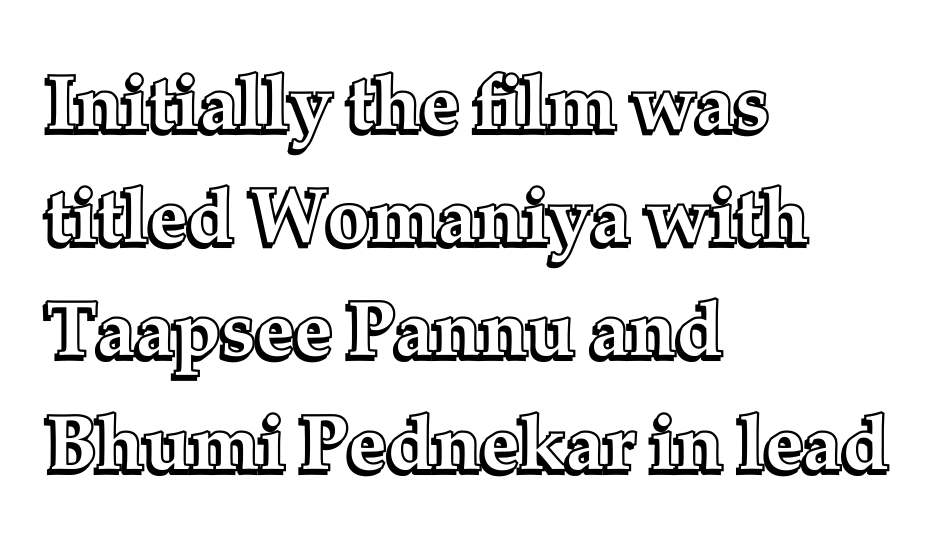
Compared with a centered layout, this one pins lines to the left instead. The area under the type is left untouched. Character widths vary here, with narrow letters taking less room than wide ones. The face used here is rendered with its standard letterfit.
